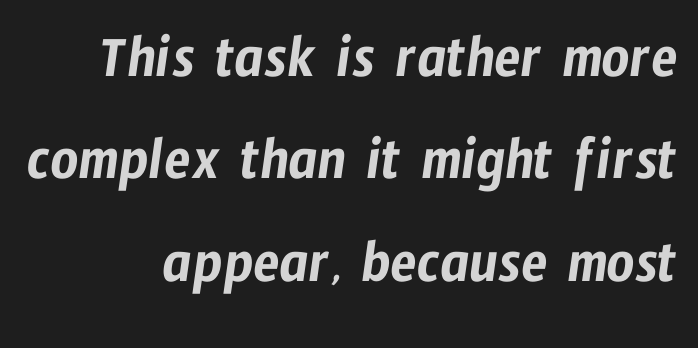
The foot of each line stays bare and open. Observe the absence of serifs on each vertical stroke in this sample. Is there much room between lines? A standard amount, neither cramped nor airy. All the whitespace from short lines collects on the left. A typesetter would call this proportional, since set widths differ per character. There is no visible air inserted between adjacent glyphs.
